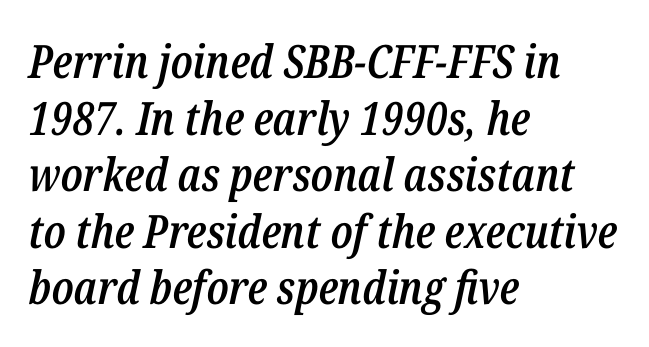
Compared with a centered layout, this one pins lines to the left instead. Varying glyph widths throughout — classic text-font behaviour. Words appear dense and cohesive because spacing is normal. Check the space under the baseline: it is left empty.
